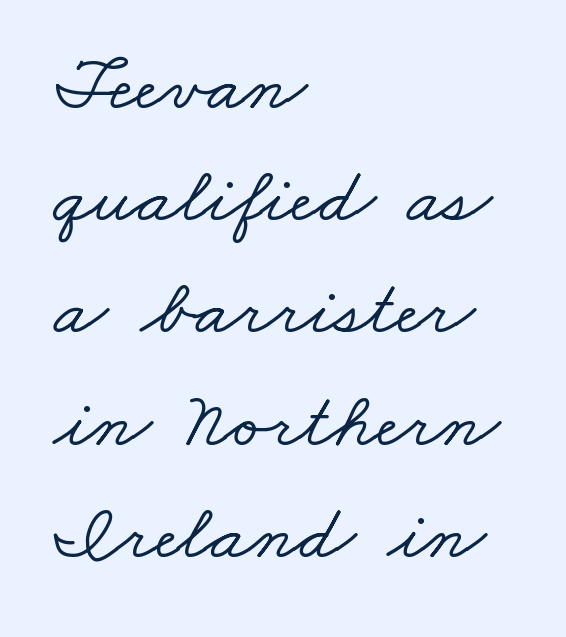
The image shows 79 px wide serif type; set left-aligned, normal line spacing (1.42x), normal letter spacing, not underlined; low stroke contrast and a small x-height.
